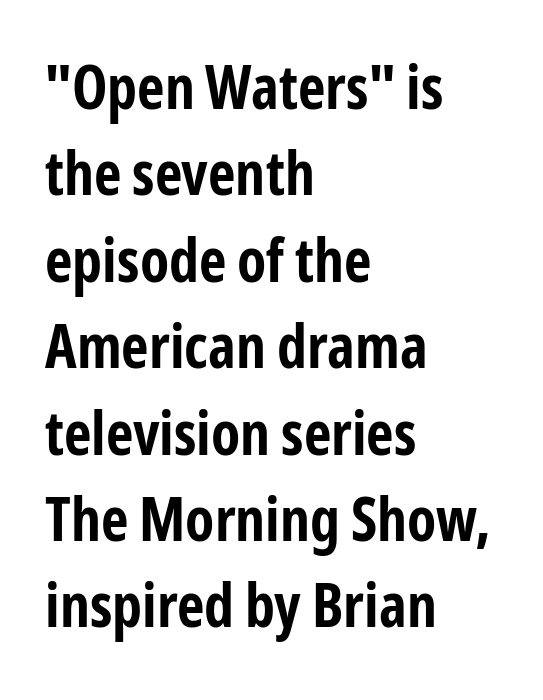
Q: Is the text bold? A: Yes.
Q: Is the text italic (slanted)? A: No, it is upright.
Q: Is the typeface a serif or a sans-serif typeface? A: Sans-serif.
Q: Is the text underlined? A: No.
Q: How is the paragraph aligned? A: Left-aligned.
Q: Is the spacing between letters normal or unusually wide? A: Normal.
Q: Is the spacing between lines tight, normal or loose? A: Normal.
Q: Width (condensed, normal, or wide)? A: Condensed.
Q: Stroke contrast? A: Low.
Q: x-height? A: Medium.
Q: Monospaced? A: No.
